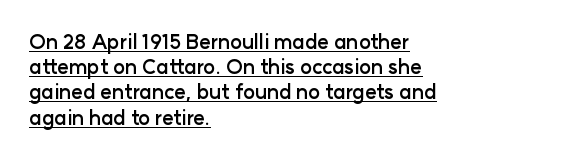
Its strokes are broad and dark, the hallmark of bold type. A rule runs beneath these lines of type. Here the glyphs are tracked normally, forming tight word shapes. Line starts are locked; line ends wander. The space between consecutive lines is moderate.
